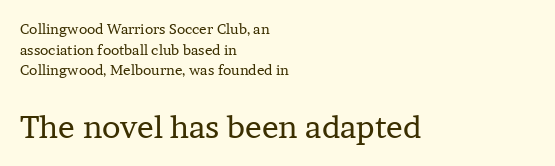
Q: Is the text bold? A: No.
Q: Is the text italic (slanted)? A: No, it is upright.
Q: Is the typeface a serif or a sans-serif typeface? A: Serif.
Q: Is the text underlined? A: No.
Q: How is the paragraph aligned? A: Left-aligned.
Q: Is the spacing between letters normal or unusually wide? A: Normal.
Q: Is the spacing between lines tight, normal or loose? A: Normal.
Q: Which block of text is set in a larger size, the first (top) or the second (bottom)? A: The second (bottom) one.
Q: Width (condensed, normal, or wide)? A: Normal.
Q: Stroke contrast? A: Low.
Q: x-height? A: Medium.
Q: Monospaced? A: No.
